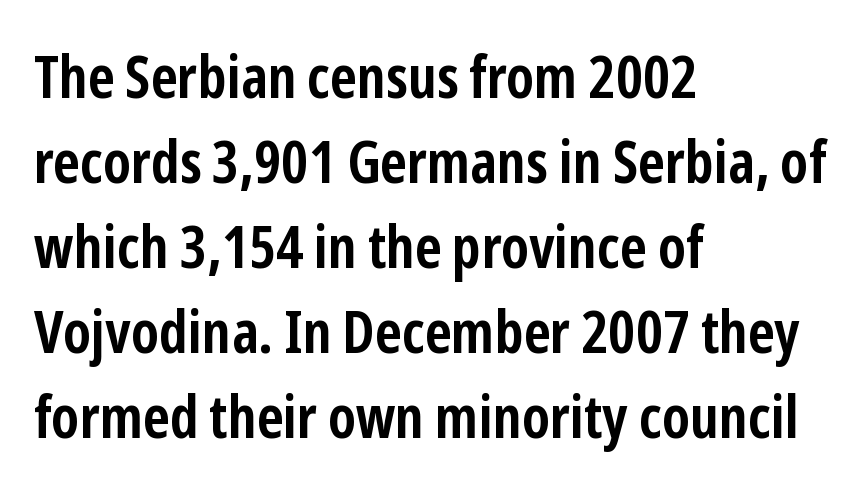
Q: Is the text bold? A: Yes.
Q: Is the text italic (slanted)? A: No, it is upright.
Q: Is the typeface a serif or a sans-serif typeface? A: Sans-serif.
Q: Is the text underlined? A: No.
Q: How is the paragraph aligned? A: Left-aligned.
Q: Is the spacing between letters normal or unusually wide? A: Normal.
Q: Is the spacing between lines tight, normal or loose? A: Normal.
Q: Width (condensed, normal, or wide)? A: Condensed.
Q: Stroke contrast? A: Low.
Q: x-height? A: Medium.
Q: Monospaced? A: No.
